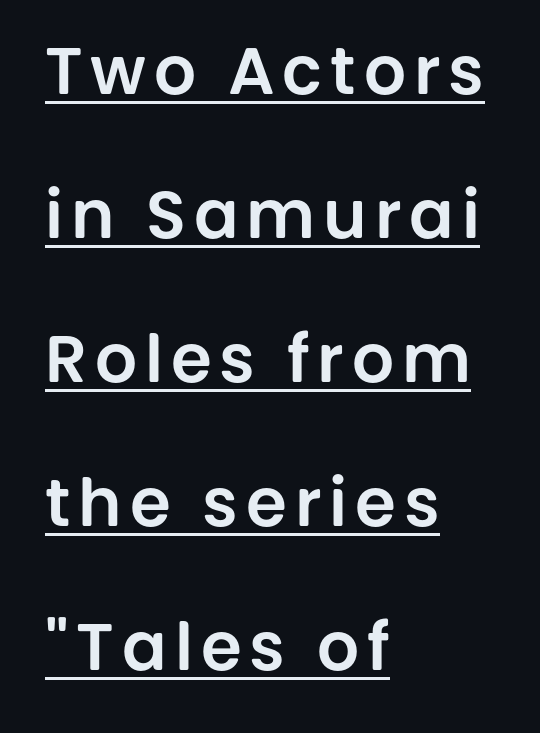
{"serif": "no", "italic": "no", "width": "normal", "stroke_contrast": "low", "x_height": "large", "monospaced": "no", "underline": "yes", "align": "left", "line_spacing": "loose", "line_spacing_ratio": 2.18, "glyph_px": 66}
